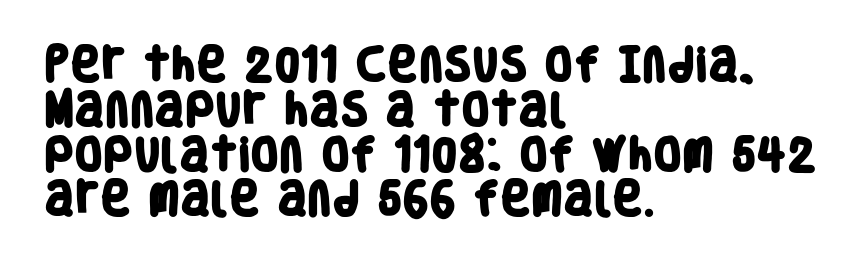
Q: Is the text bold? A: Yes.
Q: Is the typeface a serif or a sans-serif typeface? A: Sans-serif.
Q: Is the text underlined? A: No.
Q: How is the paragraph aligned? A: Left-aligned.
Q: Is the spacing between letters normal or unusually wide? A: Normal.
Q: Width (condensed, normal, or wide)? A: Condensed.
Q: Stroke contrast? A: Low.
Q: x-height? A: Large.
Q: Monospaced? A: No.
